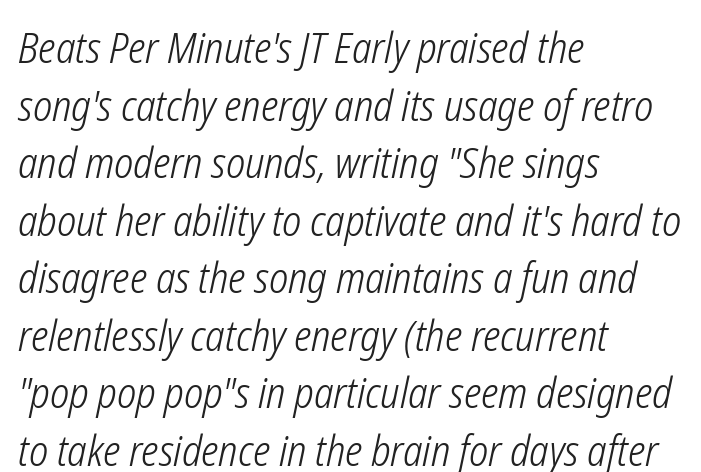
The image shows 42 px light, condensed type, italic (leaning right); set left-aligned, normal line spacing (1.37x), normal letter spacing, not underlined; low stroke contrast and a medium x-height.
